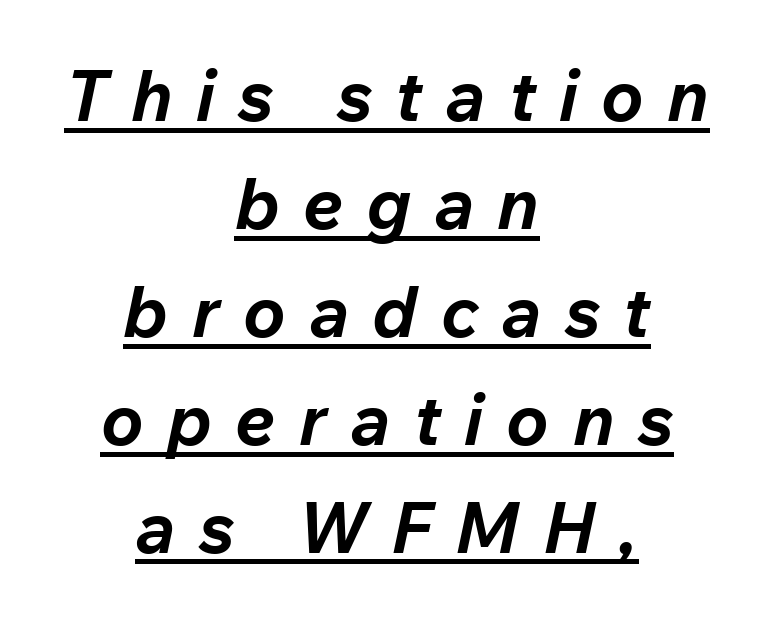
The image shows 71 px bold type, italic (leaning right); set centered, normal line spacing (1.52x), unusually wide letter spacing (+0.33 em), underlined; low stroke contrast and a medium x-height.
